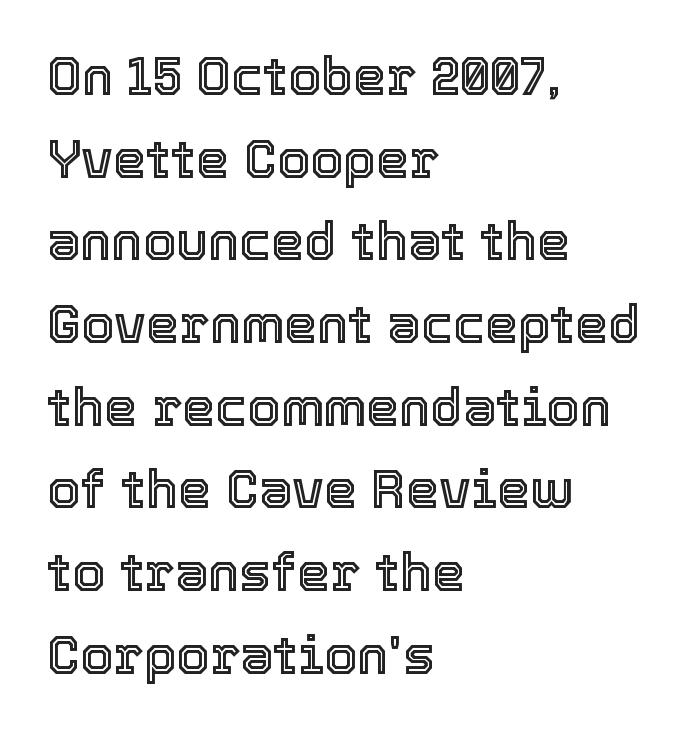
Line beginnings align vertically; line endings do not. Vertically, the passage feels balanced, rows spaced as you'd expect. You could call the tracking neutral — neither tight nor loose. The passage shown is typed in a proportional face where columns would drift.
